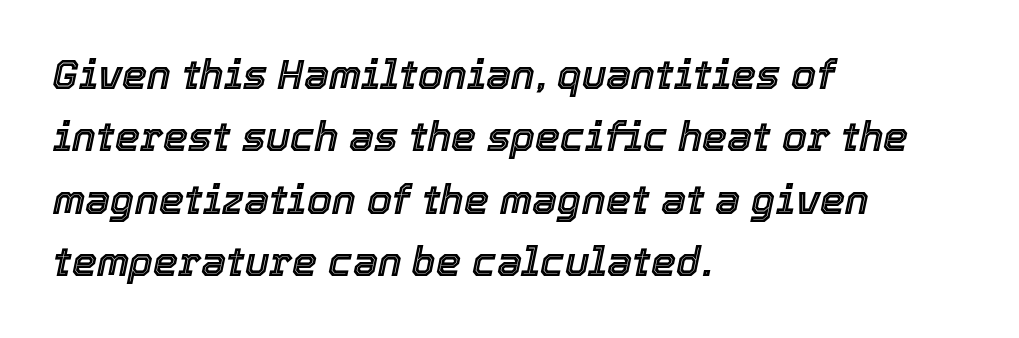
{"italic": "yes", "lean": "right", "slant_degrees": 12, "width": "normal", "x_height": "medium", "monospaced": "no", "underline": "no", "align": "left", "line_spacing": "normal", "line_spacing_ratio": 1.56, "letter_spacing": "normal", "letter_spacing_em": 0.0, "glyph_px": 40}
